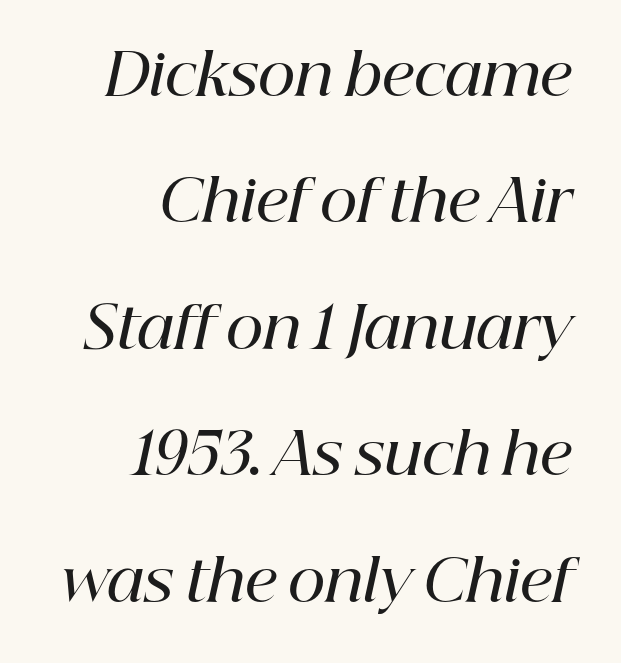
Q: Is the text bold? A: Semi-bold.
Q: Is the text italic (slanted)? A: Yes, it leans right by about 12 degrees.
Q: Is the typeface a serif or a sans-serif typeface? A: Serif.
Q: Is the text underlined? A: No.
Q: How is the paragraph aligned? A: Right-aligned.
Q: Is the spacing between letters normal or unusually wide? A: Normal.
Q: Is the spacing between lines tight, normal or loose? A: Loose.
Q: Width (condensed, normal, or wide)? A: Normal.
Q: Stroke contrast? A: High.
Q: x-height? A: Medium.
Q: Monospaced? A: No.
